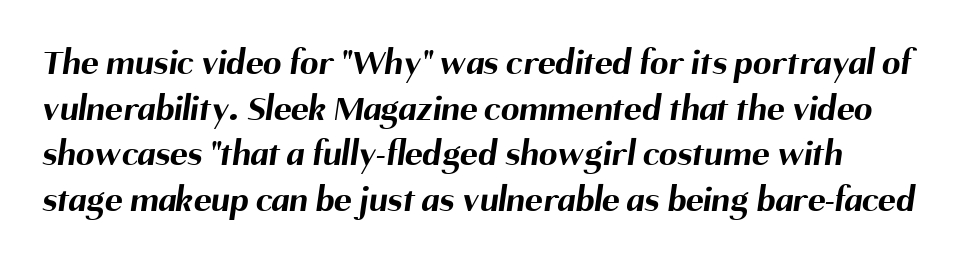
The image shows 37 px bold sans-serif type; set line spacing 1.23x, normal letter spacing, not underlined; medium stroke contrast and a medium x-height.
